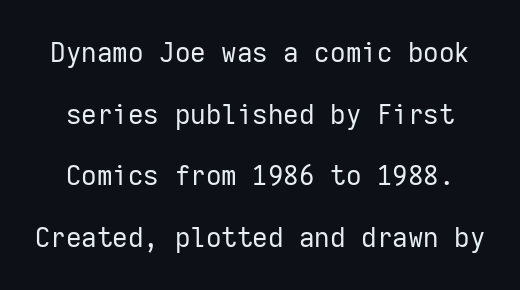
The image shows 27 px text type, upright; set loose line spacing (2.28x), normal letter spacing, not underlined.
